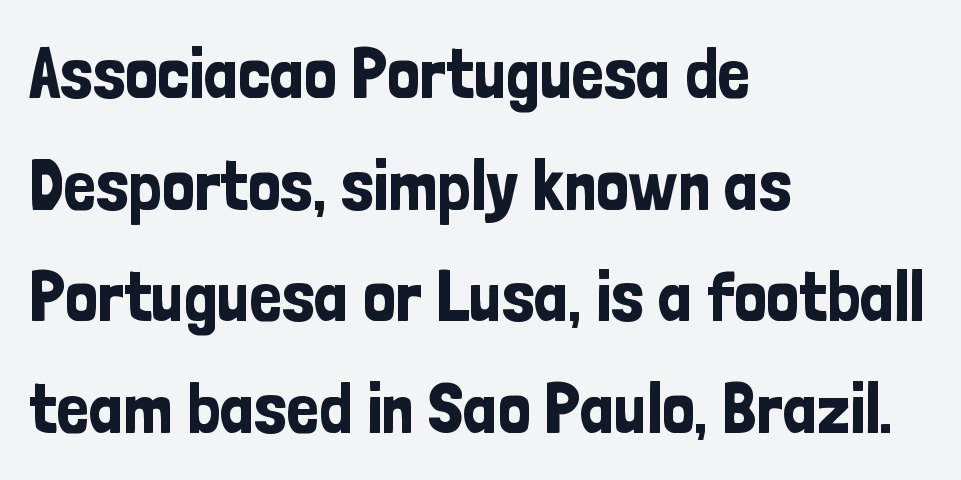
Q: Is the text italic (slanted)? A: No, it is upright.
Q: Is the typeface a serif or a sans-serif typeface? A: Sans-serif.
Q: Is the text underlined? A: No.
Q: How is the paragraph aligned? A: Left-aligned.
Q: Is the spacing between letters normal or unusually wide? A: Normal.
Q: Is the spacing between lines tight, normal or loose? A: Normal.
Q: Width (condensed, normal, or wide)? A: Condensed.
Q: Stroke contrast? A: Low.
Q: x-height? A: Medium.
Q: Monospaced? A: No.
